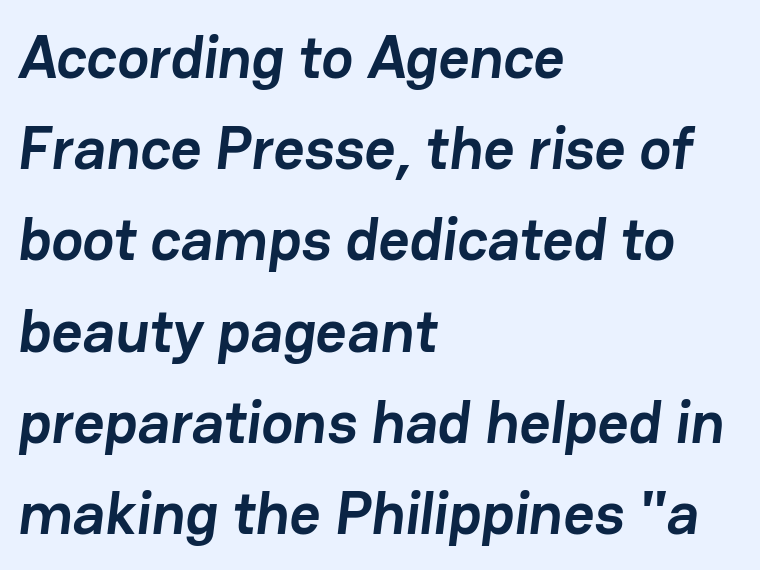
{"serif": "no", "bold": "yes", "weight": "semibold", "width": "normal", "stroke_contrast": "low", "x_height": "medium", "monospaced": "no", "underline": "no", "align": "left", "line_spacing": "normal", "line_spacing_ratio": 1.52, "letter_spacing": "normal", "letter_spacing_em": 0.0, "glyph_px": 60}
